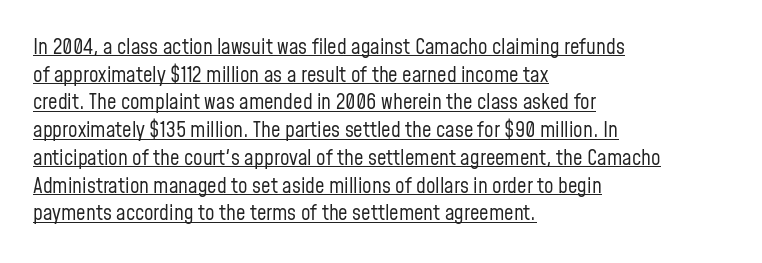
All the whitespace from short lines collects on the right. In designer terms, the underline attribute is active on this setting. Vertical stems look standard width or narrower in stroke. Leading: standard.
